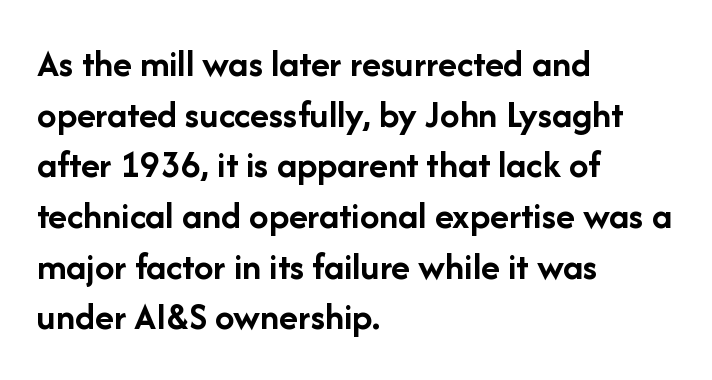
Q: Is the text bold? A: Yes.
Q: Is the text italic (slanted)? A: No, it is upright.
Q: Is the typeface a serif or a sans-serif typeface? A: Sans-serif.
Q: Is the text underlined? A: No.
Q: How is the paragraph aligned? A: Left-aligned.
Q: Is the spacing between letters normal or unusually wide? A: Normal.
Q: Is the spacing between lines tight, normal or loose? A: Normal.
Q: Width (condensed, normal, or wide)? A: Normal.
Q: Stroke contrast? A: Low.
Q: x-height? A: Medium.
Q: Monospaced? A: No.
